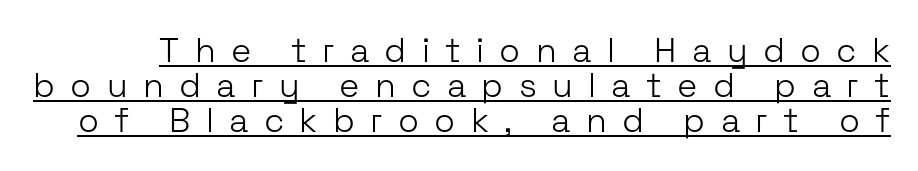
{"serif": "no", "italic": "no", "bold": "no", "weight": "light", "width": "normal", "stroke_contrast": "low", "x_height": "medium", "monospaced": "no", "underline": "yes", "line_spacing": "tight", "line_spacing_ratio": 1.03, "letter_spacing": "wide", "letter_spacing_em": 0.45, "glyph_px": 34}
